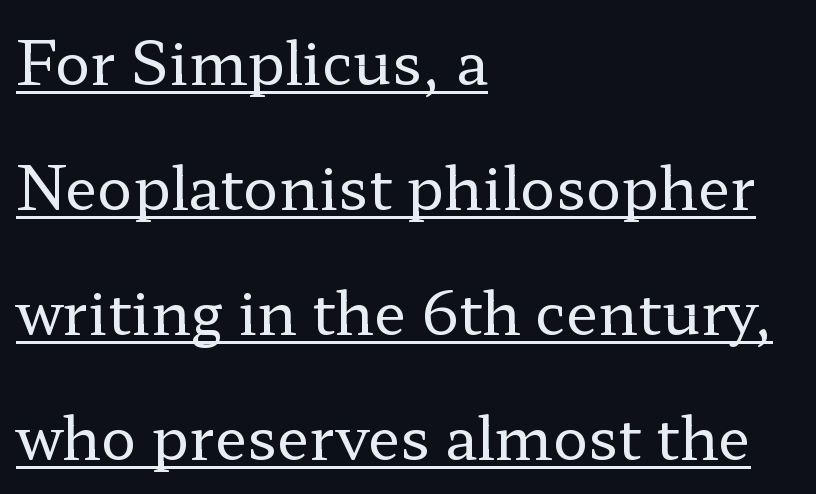
Q: Is the text bold? A: No.
Q: Is the text italic (slanted)? A: No, it is upright.
Q: Is the typeface a serif or a sans-serif typeface? A: Serif.
Q: Is the text underlined? A: Yes.
Q: How is the paragraph aligned? A: Left-aligned.
Q: Is the spacing between letters normal or unusually wide? A: Normal.
Q: Is the spacing between lines tight, normal or loose? A: Loose.
Q: Width (condensed, normal, or wide)? A: Wide.
Q: Stroke contrast? A: Low.
Q: x-height? A: Medium.
Q: Monospaced? A: No.
